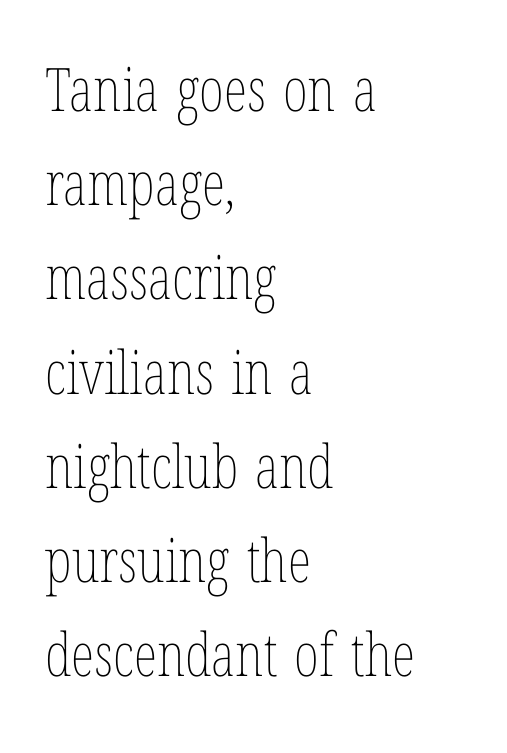
Q: Is the text bold? A: No.
Q: Is the text italic (slanted)? A: No, it is upright.
Q: Is the text underlined? A: No.
Q: How is the paragraph aligned? A: Left-aligned.
Q: Is the spacing between letters normal or unusually wide? A: Normal.
Q: Is the spacing between lines tight, normal or loose? A: Normal.
Q: Width (condensed, normal, or wide)? A: Condensed.
Q: Stroke contrast? A: Low.
Q: x-height? A: Medium.
Q: Monospaced? A: No.
